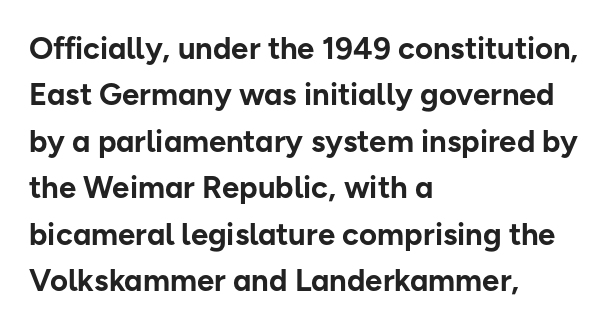
Q: Is the text bold? A: Yes.
Q: Is the text italic (slanted)? A: No, it is upright.
Q: Is the typeface a serif or a sans-serif typeface? A: Sans-serif.
Q: Is the text underlined? A: No.
Q: How is the paragraph aligned? A: Left-aligned.
Q: Is the spacing between letters normal or unusually wide? A: Normal.
Q: Is the spacing between lines tight, normal or loose? A: Normal.
Q: Width (condensed, normal, or wide)? A: Normal.
Q: Stroke contrast? A: Low.
Q: x-height? A: Medium.
Q: Monospaced? A: No.
